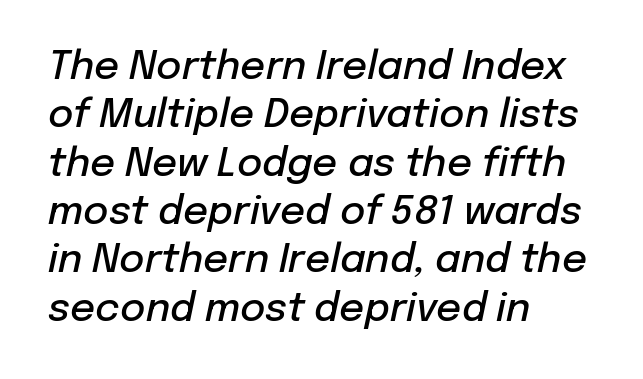
The image shows 39 px semibold type, italic (leaning right); set left-aligned, line spacing 1.24x, normal letter spacing, not underlined; low stroke contrast and a medium x-height.
